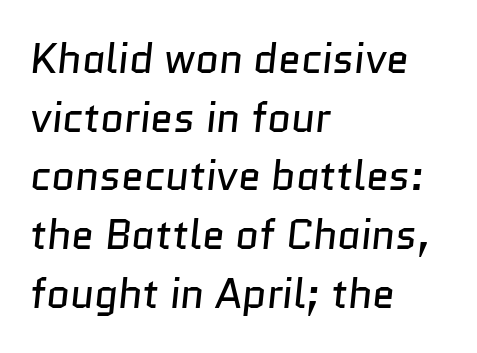
{"serif": "no", "bold": "no", "weight": "regular", "width": "normal", "stroke_contrast": "low", "x_height": "medium", "monospaced": "no", "underline": "no", "align": "left", "line_spacing": "normal", "line_spacing_ratio": 1.43, "letter_spacing": "normal", "letter_spacing_em": 0.0, "glyph_px": 41}
